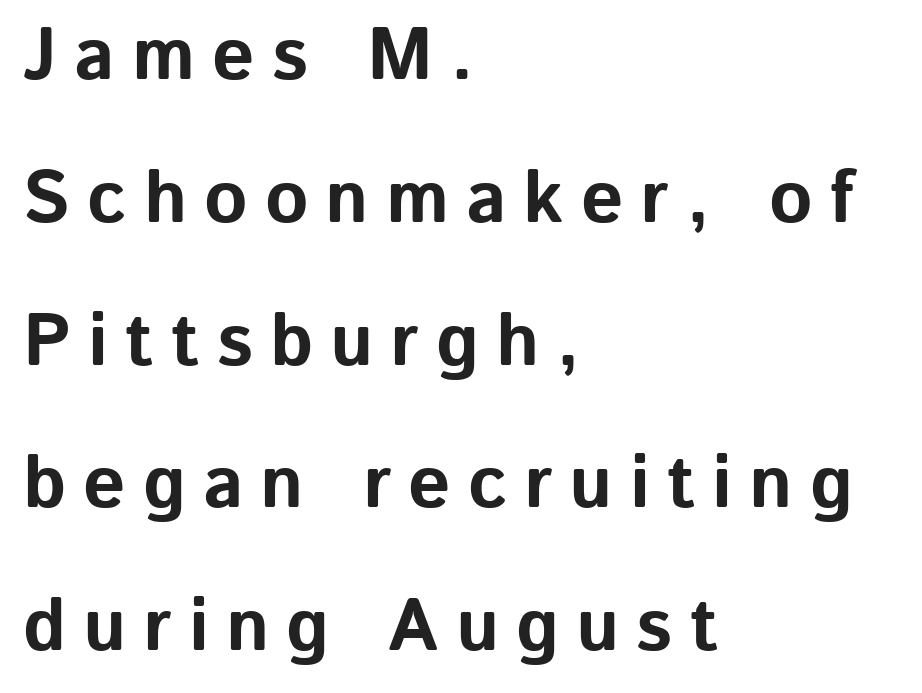
The space beneath each line is pristine and unruled. Students, this is bold: see how much ink each stroke carries. Every stem runs plumb, perpendicular to the baseline. Proportional: the letters do not fall into vertical columns.
